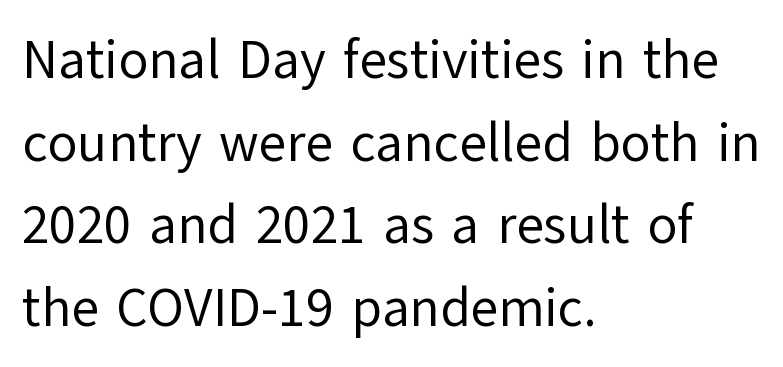
{"serif": "no", "italic": "no", "bold": "no", "weight": "regular", "width": "normal", "stroke_contrast": "low", "x_height": "medium", "monospaced": "no", "underline": "no", "align": "left", "line_spacing": "normal", "line_spacing_ratio": 1.53, "letter_spacing": "normal", "letter_spacing_em": 0.0, "glyph_px": 54}
